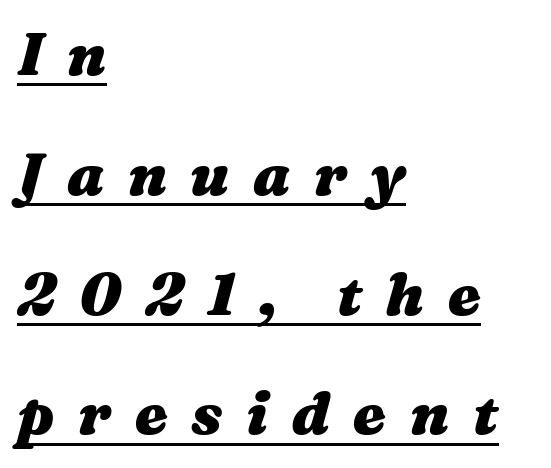
Each glyph is drawn with heavy, bold strokes. This sample has the flowing, uneven cadence of proportional lettering. You can tell it's italic because the verticals aren't actually vertical. Typeset ragged right — the left edge is the straight one. Rows of type keep a wide berth in the vertical direction.
